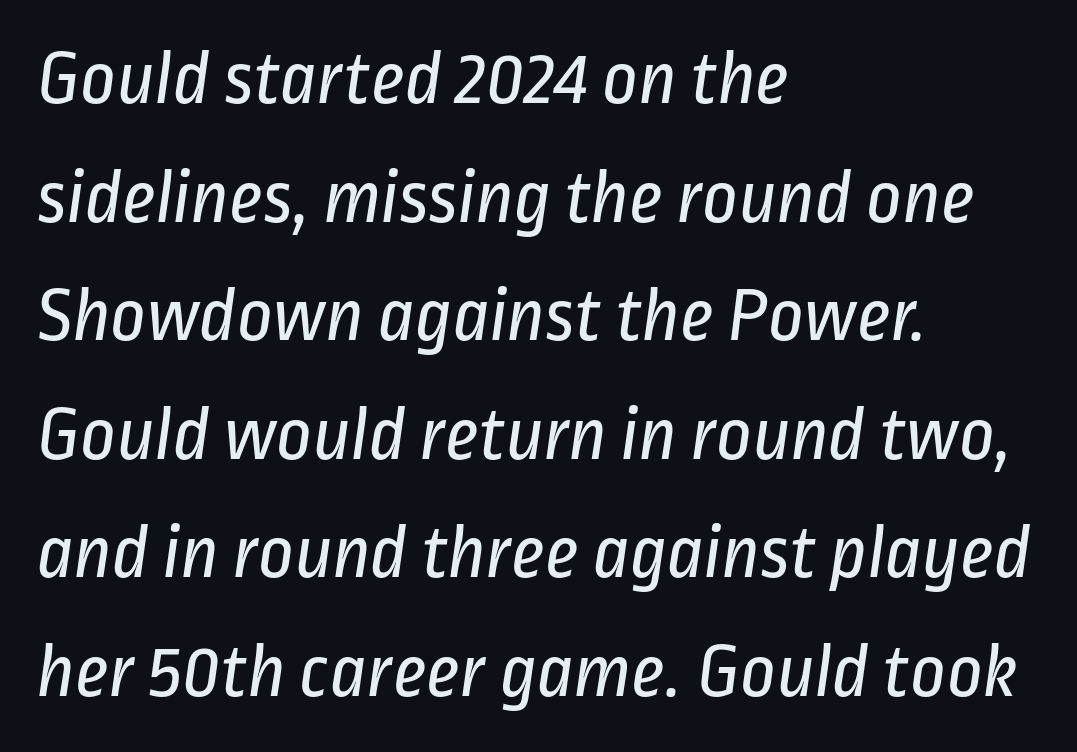
Q: Is the text bold? A: No.
Q: Is the typeface a serif or a sans-serif typeface? A: Sans-serif.
Q: Is the text underlined? A: No.
Q: How is the paragraph aligned? A: Left-aligned.
Q: Is the spacing between letters normal or unusually wide? A: Normal.
Q: Is the spacing between lines tight, normal or loose? A: Normal.
Q: Width (condensed, normal, or wide)? A: Condensed.
Q: Stroke contrast? A: Low.
Q: x-height? A: Medium.
Q: Monospaced? A: No.
